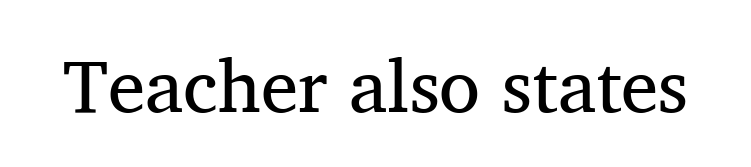
The image shows 75 px regular-weight serif type, upright; set normal letter spacing, not underlined; medium stroke contrast and a medium x-height.
